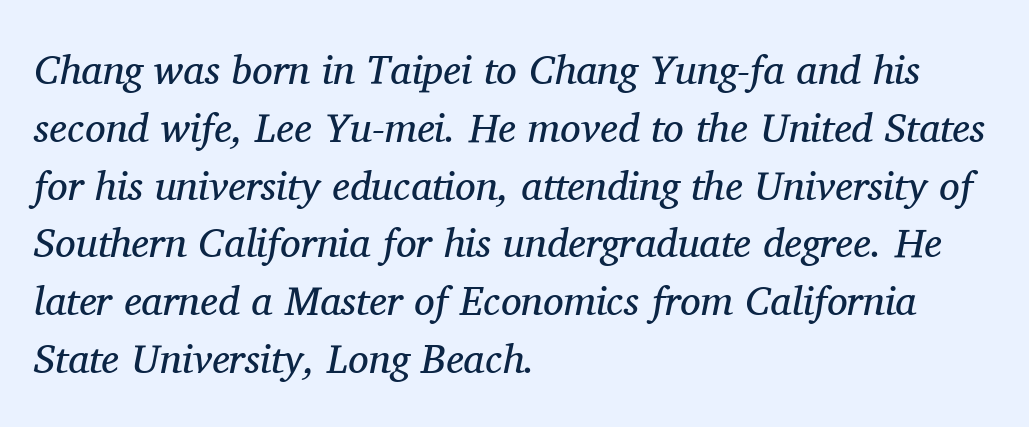
Q: Is the text bold? A: No.
Q: Is the text italic (slanted)? A: Yes, it leans right by about 11 degrees.
Q: Is the typeface a serif or a sans-serif typeface? A: Serif.
Q: Is the text underlined? A: No.
Q: How is the paragraph aligned? A: Left-aligned.
Q: Is the spacing between letters normal or unusually wide? A: Normal.
Q: Is the spacing between lines tight, normal or loose? A: Normal.
Q: Width (condensed, normal, or wide)? A: Normal.
Q: Stroke contrast? A: Medium.
Q: x-height? A: Medium.
Q: Monospaced? A: No.
